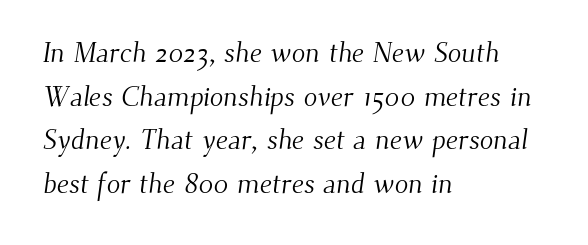
Each word holds together tightly as a unit, with standard inter-letter gaps. The letters advance in unequal steps, a hallmark of proportional type. How would I describe the line gaps? Plain and ordinary. If you drew a ruler down the left edge, every line would touch it.
